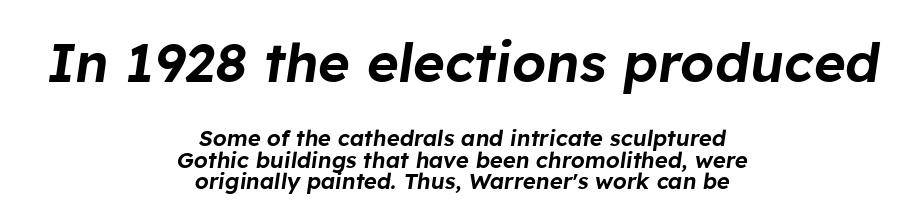
{"italic": "yes", "lean": "right", "slant_degrees": 8, "width": "normal", "stroke_contrast": "low", "x_height": "medium", "monospaced": "no", "underline": "no", "align": "center", "line_spacing": "tight", "line_spacing_ratio": 0.98, "letter_spacing": "normal", "letter_spacing_em": 0.0, "larger_block": "first", "size_ratio": 2.45, "glyph_px": 54}
